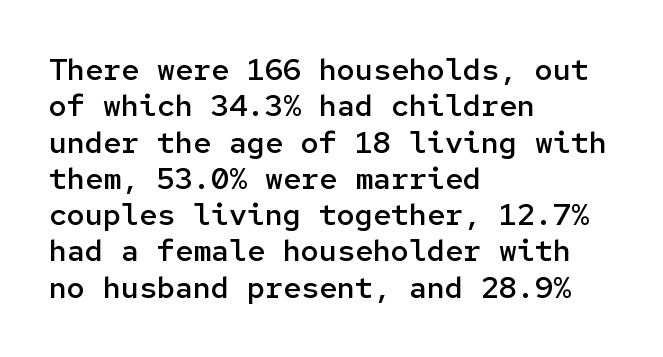
The image shows 30 px semibold sans-serif type, upright, monospaced; set left-aligned, line spacing 1.21x, normal letter spacing, not underlined; low stroke contrast and a medium x-height.
